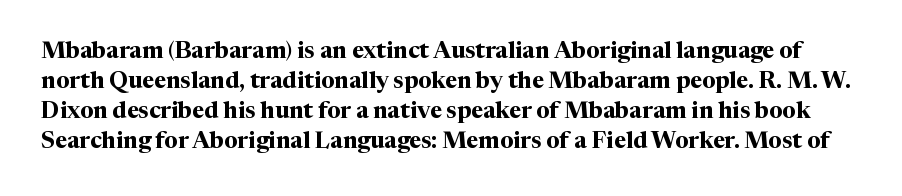
Look at the tracking — it's just the regular setting, nothing added. Each new line begins a customary step beneath the previous one. The glyphs are unaccompanied by any horizontal stroke below them. The passage shown is emphatically bold.
